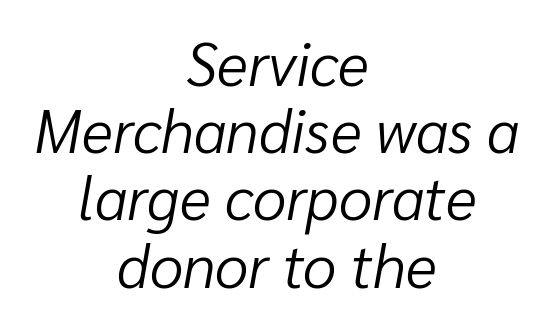
{"italic": "yes", "lean": "right", "slant_degrees": 10, "bold": "no", "weight": "light", "width": "normal", "stroke_contrast": "low", "x_height": "medium", "monospaced": "no", "underline": "no", "align": "center", "line_spacing": "tight", "line_spacing_ratio": 1.12, "letter_spacing": "normal", "letter_spacing_em": 0.0, "glyph_px": 60}
